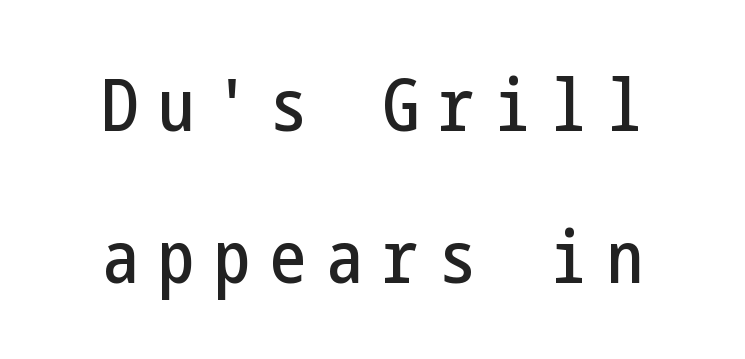
Q: Is the text italic (slanted)? A: No, it is upright.
Q: Is the typeface a serif or a sans-serif typeface? A: Sans-serif.
Q: Is the text underlined? A: No.
Q: How is the paragraph aligned? A: Centered.
Q: Is the spacing between letters normal or unusually wide? A: Unusually wide.
Q: Is the spacing between lines tight, normal or loose? A: Loose.
Q: Width (condensed, normal, or wide)? A: Condensed.
Q: Stroke contrast? A: Low.
Q: x-height? A: Medium.
